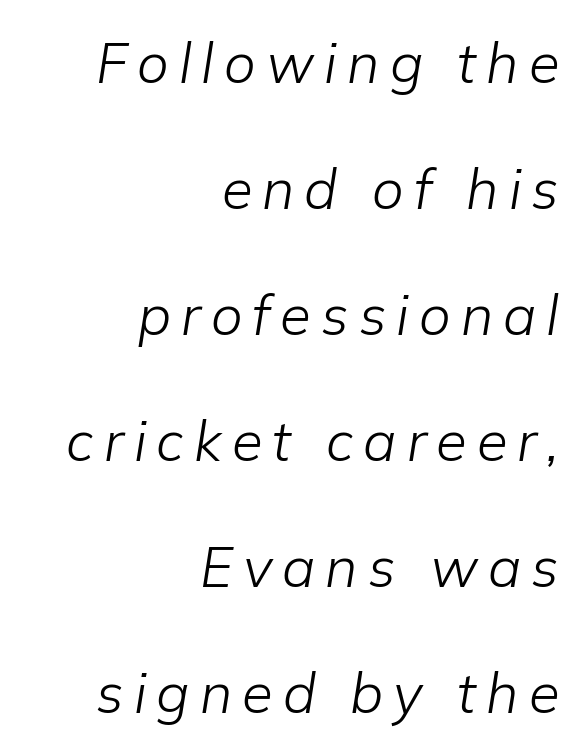
Q: Is the text bold? A: No.
Q: Is the text italic (slanted)? A: Yes, it leans right by about 9 degrees.
Q: Is the text underlined? A: No.
Q: How is the paragraph aligned? A: Right-aligned.
Q: Is the spacing between lines tight, normal or loose? A: Loose.
Q: Width (condensed, normal, or wide)? A: Normal.
Q: Stroke contrast? A: Low.
Q: x-height? A: Medium.
Q: Monospaced? A: No.
